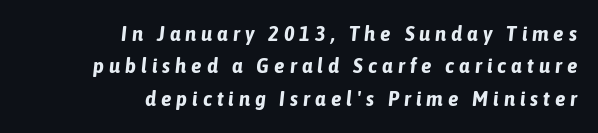
{"italic": "yes", "lean": "right", "slant_degrees": 6, "bold": "yes", "underline": "no", "align": "right", "line_spacing": "normal", "line_spacing_ratio": 1.54, "letter_spacing": "wide", "letter_spacing_em": 0.24, "glyph_px": 21}
